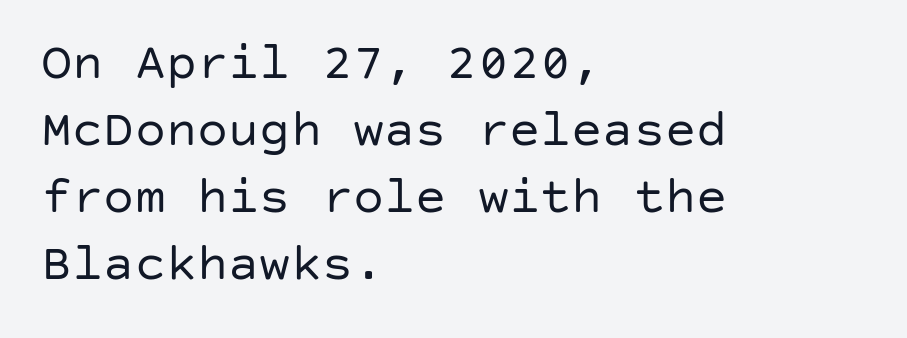
Q: Is the text bold? A: No.
Q: Is the text italic (slanted)? A: No, it is upright.
Q: Is the typeface a serif or a sans-serif typeface? A: Sans-serif.
Q: Is the text underlined? A: No.
Q: How is the paragraph aligned? A: Left-aligned.
Q: Is the spacing between letters normal or unusually wide? A: Normal.
Q: Is the spacing between lines tight, normal or loose? A: Normal.
Q: Width (condensed, normal, or wide)? A: Normal.
Q: Stroke contrast? A: Low.
Q: x-height? A: Large.
